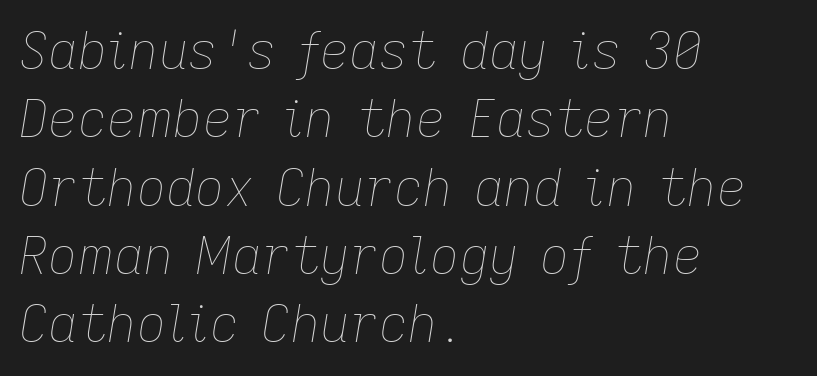
{"italic": "yes", "lean": "right", "slant_degrees": 9, "bold": "no", "weight": "thin", "width": "normal", "stroke_contrast": "low", "x_height": "medium", "monospaced": "no", "underline": "no", "align": "left", "line_spacing": "normal", "line_spacing_ratio": 1.34, "letter_spacing": "normal", "letter_spacing_em": 0.0, "glyph_px": 51}
